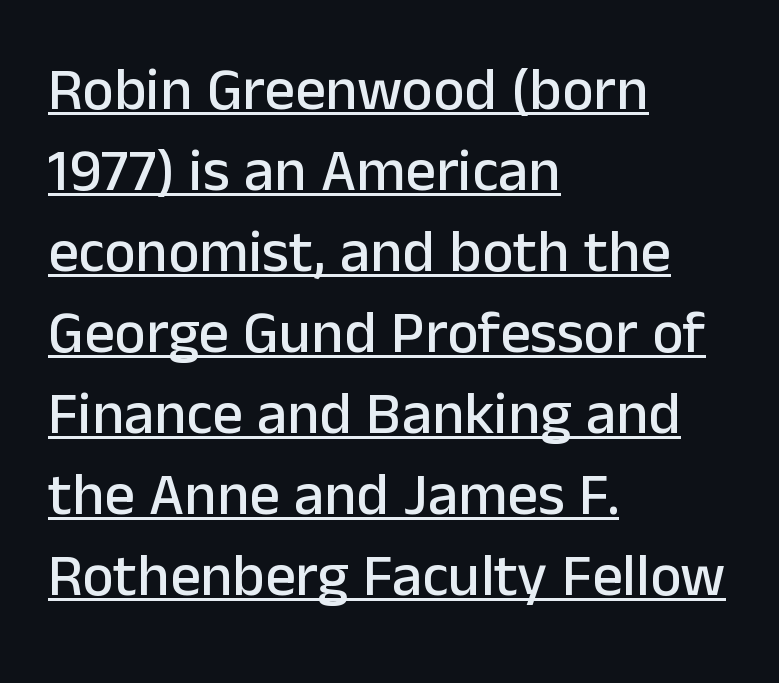
Varying glyph widths throughout — classic text-font behaviour. Leftover space on each line is placed entirely after the last word. If you drew a line through each stem, it would be perfectly vertical. A sans-serif font was chosen for this passage. Students, note that the glyphs here touch the page at normal intervals. Leading: standard.
